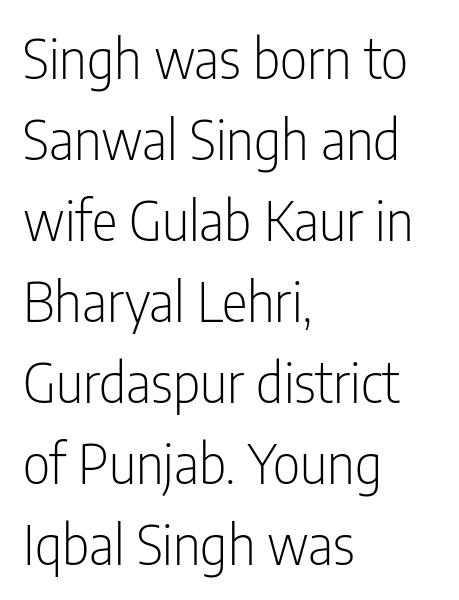
{"serif": "no", "italic": "no", "bold": "no", "weight": "light", "width": "condensed", "stroke_contrast": "low", "x_height": "medium", "monospaced": "no", "underline": "no", "align": "left", "line_spacing": "normal", "line_spacing_ratio": 1.5, "letter_spacing": "normal", "letter_spacing_em": 0.0, "glyph_px": 54}
